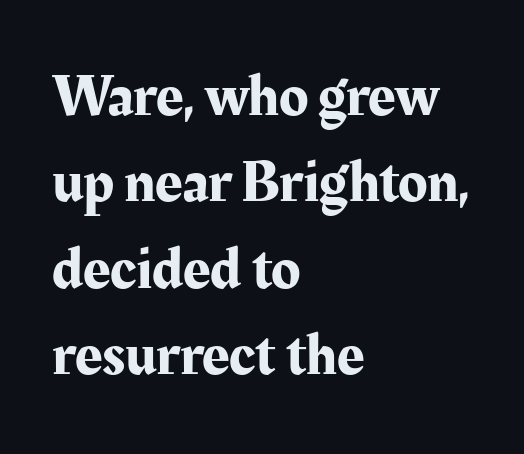
{"serif": "yes", "italic": "no", "width": "normal", "stroke_contrast": "medium", "x_height": "medium", "monospaced": "no", "underline": "no", "align": "left", "line_spacing": "normal", "line_spacing_ratio": 1.44, "letter_spacing": "normal", "letter_spacing_em": 0.0, "glyph_px": 60}
